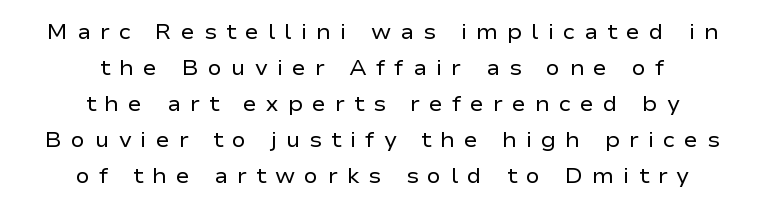
Q: Is the text bold? A: No.
Q: Is the text italic (slanted)? A: No, it is upright.
Q: Is the text underlined? A: No.
Q: How is the paragraph aligned? A: Centered.
Q: Is the spacing between letters normal or unusually wide? A: Unusually wide.
